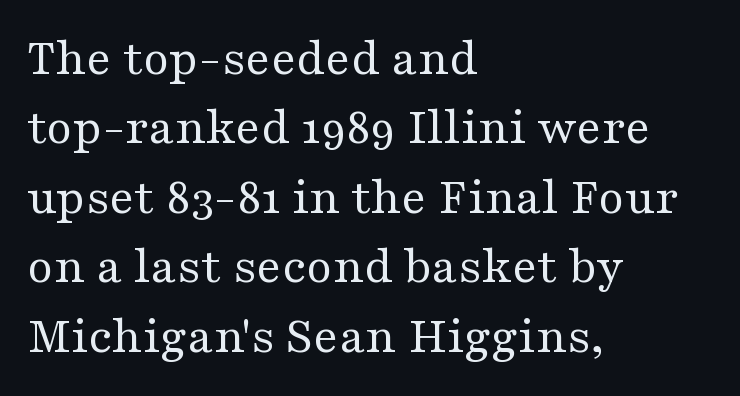
{"serif": "yes", "italic": "no", "bold": "no", "weight": "regular", "width": "wide", "stroke_contrast": "medium", "x_height": "medium", "monospaced": "no", "underline": "no", "align": "left", "line_spacing": "normal", "line_spacing_ratio": 1.31, "letter_spacing": "normal", "letter_spacing_em": 0.0, "glyph_px": 53}
